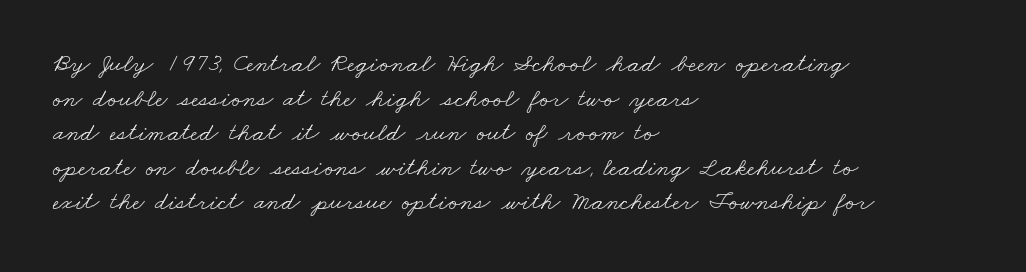
The passage shown stacks its lines at a standard gap. The lines in this sample share a left origin and differ only in where they stop. Words appear dense and cohesive because spacing is normal. Only glyphs here, with clear space below each row. Ink coverage per letter is moderate at most.
